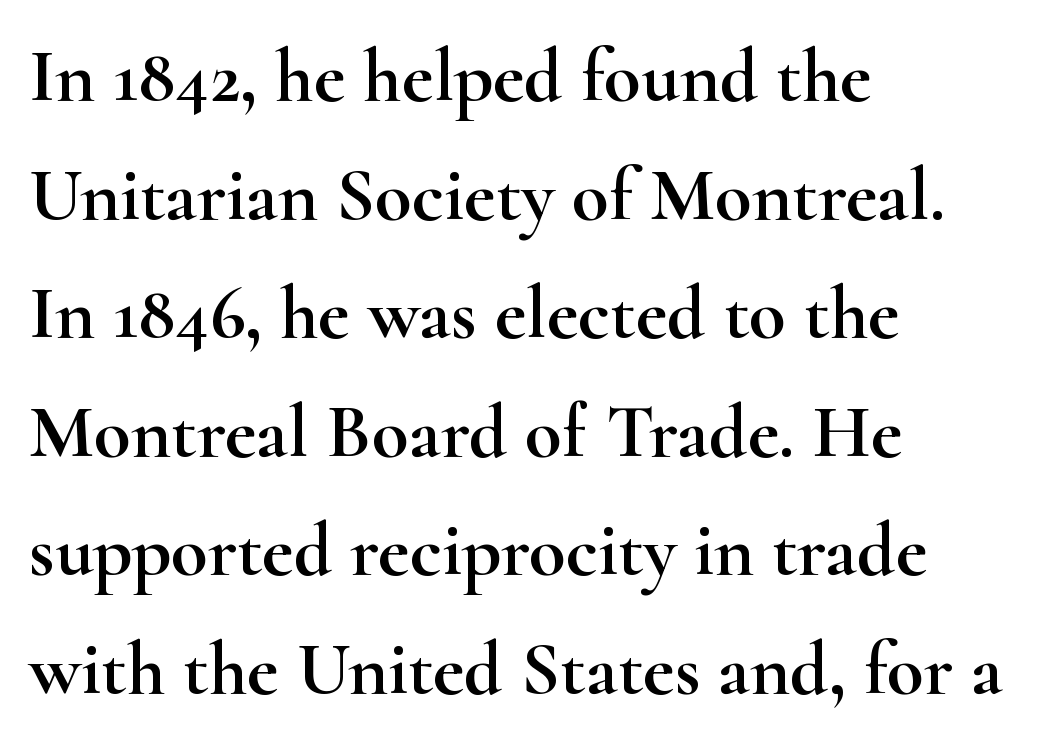
Q: Is the text italic (slanted)? A: No, it is upright.
Q: Is the typeface a serif or a sans-serif typeface? A: Serif.
Q: Is the text underlined? A: No.
Q: How is the paragraph aligned? A: Left-aligned.
Q: Is the spacing between letters normal or unusually wide? A: Normal.
Q: Is the spacing between lines tight, normal or loose? A: Normal.
Q: Width (condensed, normal, or wide)? A: Wide.
Q: Stroke contrast? A: High.
Q: x-height? A: Small.
Q: Monospaced? A: No.
